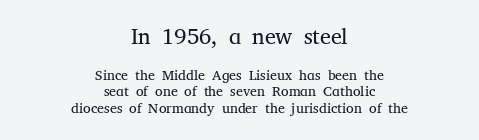
The emphasis by scale lands on block number one, above. No extra ink here — the face is not bold. Each row of text sits above clean, open space. Caption: multi-line text, centered on the measure. Does the lettering tilt? It doesn't — this is upright.
